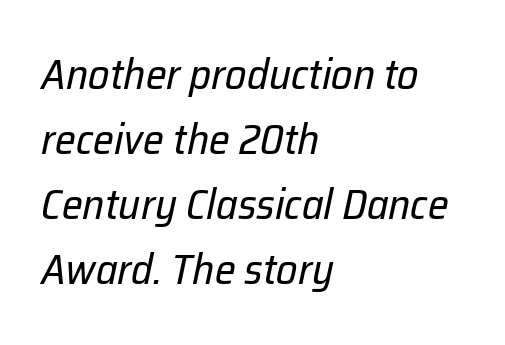
{"italic": "yes", "lean": "right", "slant_degrees": 12, "bold": "no", "weight": "regular", "width": "normal", "stroke_contrast": "low", "x_height": "medium", "monospaced": "no", "underline": "no", "align": "left", "line_spacing": "normal", "line_spacing_ratio": 1.55, "letter_spacing": "normal", "letter_spacing_em": 0.0, "glyph_px": 42}
